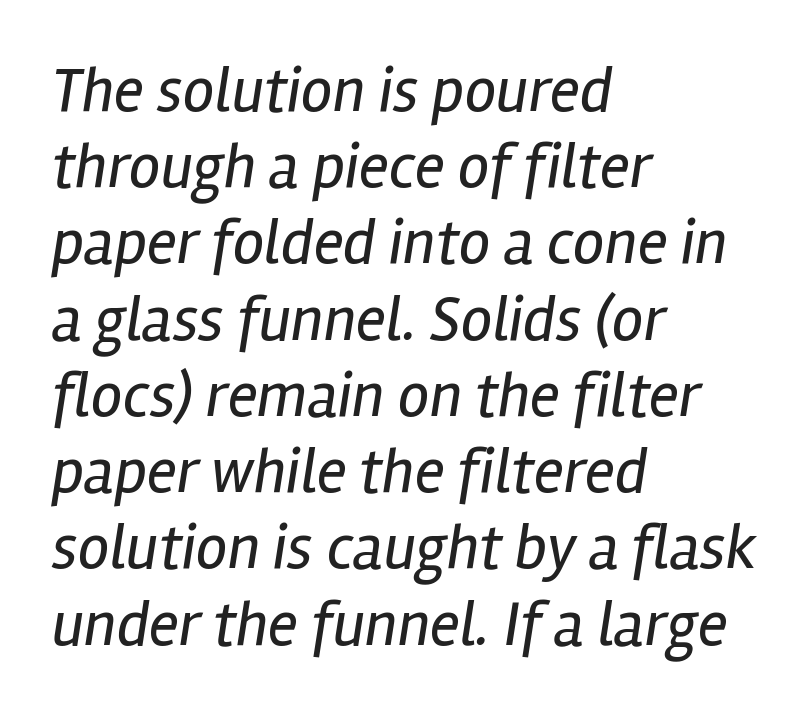
{"italic": "yes", "lean": "right", "slant_degrees": 12, "bold": "no", "weight": "regular", "width": "condensed", "stroke_contrast": "low", "x_height": "medium", "monospaced": "no", "underline": "no", "align": "left", "line_spacing_ratio": 1.21, "letter_spacing": "normal", "letter_spacing_em": 0.0, "glyph_px": 63}
